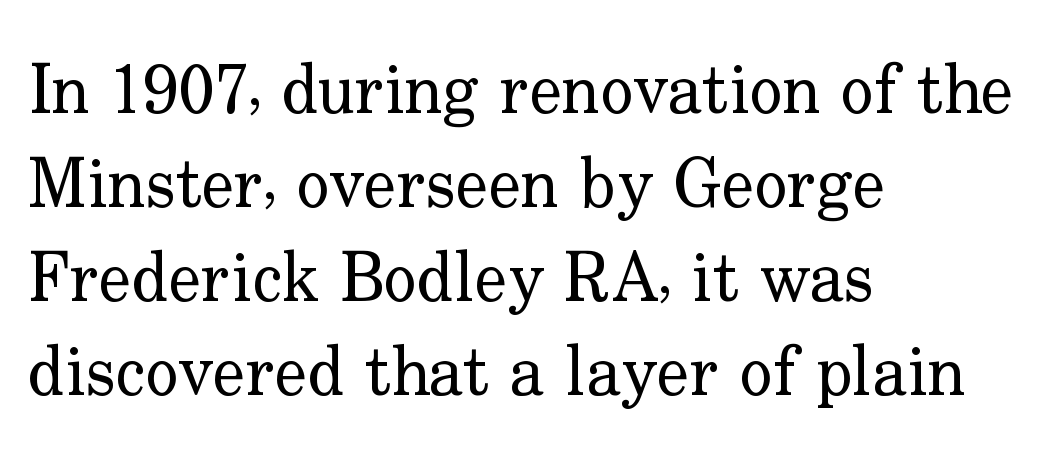
Each letter keeps its own natural width here, so spacing adapts to shape. Decoration check: the copy has no underline. Each line starts at the same left margin while the right side varies. The letters carry serifs — small finishing strokes at the ends of their stems. In terms of leading, this rendering sits right in the middle.
